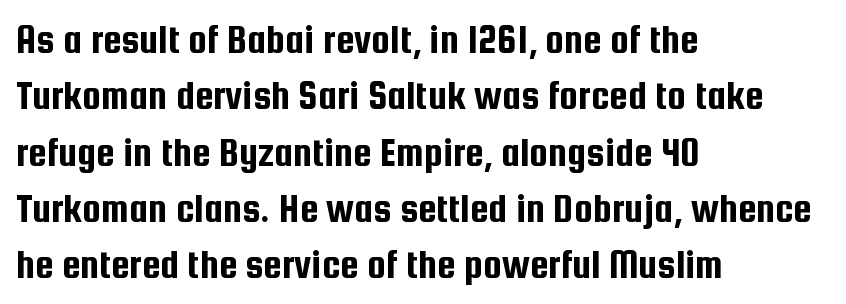
{"serif": "no", "italic": "no", "width": "condensed", "stroke_contrast": "low", "x_height": "medium", "monospaced": "no", "underline": "no", "align": "left", "line_spacing": "normal", "line_spacing_ratio": 1.34, "letter_spacing": "normal", "letter_spacing_em": 0.0, "glyph_px": 42}
